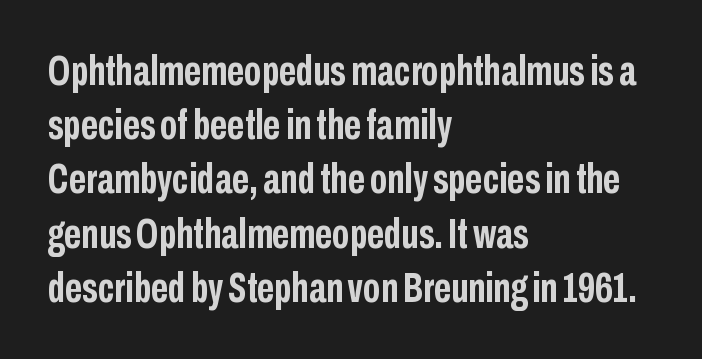
Q: Is the text bold? A: Yes.
Q: Is the text italic (slanted)? A: No, it is upright.
Q: Is the typeface a serif or a sans-serif typeface? A: Sans-serif.
Q: Is the text underlined? A: No.
Q: How is the paragraph aligned? A: Left-aligned.
Q: Is the spacing between letters normal or unusually wide? A: Normal.
Q: Is the spacing between lines tight, normal or loose? A: Normal.
Q: Width (condensed, normal, or wide)? A: Condensed.
Q: Stroke contrast? A: Low.
Q: x-height? A: Medium.
Q: Monospaced? A: No.
